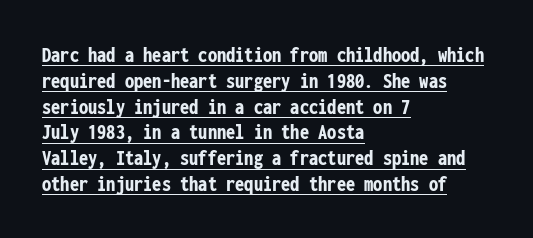
Q: Is the text bold? A: Yes.
Q: Is the text italic (slanted)? A: No, it is upright.
Q: Is the text underlined? A: Yes.
Q: How is the paragraph aligned? A: Left-aligned.
Q: Is the spacing between letters normal or unusually wide? A: Normal.
Q: Is the spacing between lines tight, normal or loose? A: Tight.
